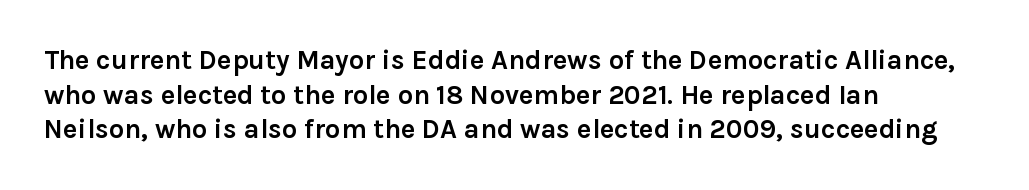
{"italic": "no", "bold": "yes", "underline": "no", "align": "left", "line_spacing": "normal", "line_spacing_ratio": 1.28, "letter_spacing": "normal", "letter_spacing_em": 0.0, "glyph_px": 27}
